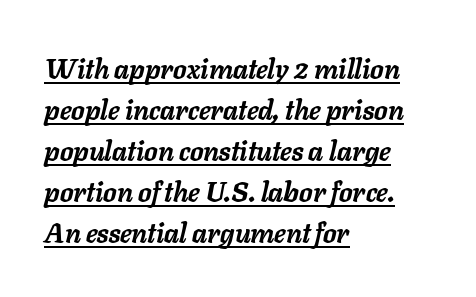
Q: Is the text bold? A: Yes.
Q: Is the text italic (slanted)? A: Yes, it leans right by about 11 degrees.
Q: Is the text underlined? A: Yes.
Q: How is the paragraph aligned? A: Left-aligned.
Q: Is the spacing between letters normal or unusually wide? A: Normal.
Q: Is the spacing between lines tight, normal or loose? A: Normal.
